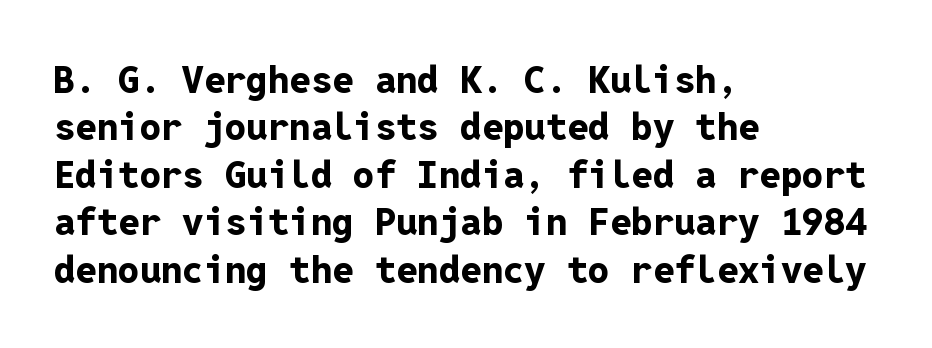
The image shows 38 px bold sans-serif type, upright, monospaced; set left-aligned, normal line spacing (1.25x), normal letter spacing, not underlined; low stroke contrast and a medium x-height.
